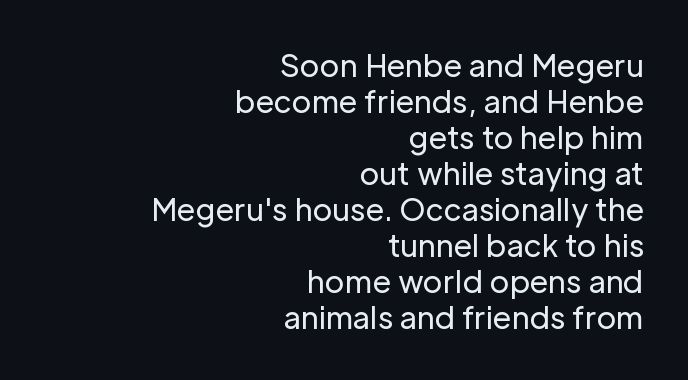
The image shows 30 px regular-weight sans-serif type, upright; set right-aligned, line spacing 1.2x, normal letter spacing, not underlined; low stroke contrast and a medium x-height.
